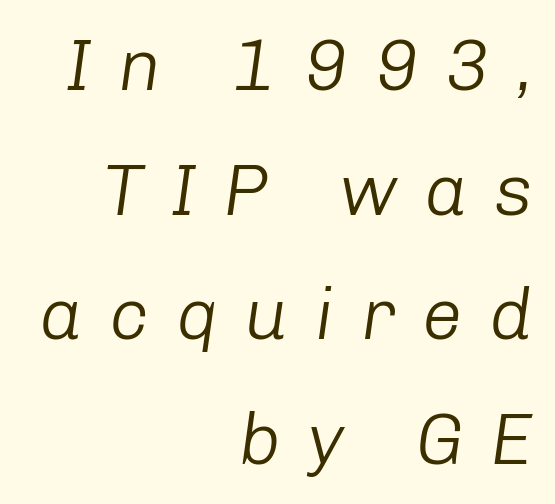
The image shows 72 px light type, italic (leaning right); set right-aligned, line spacing 1.73x, unusually wide letter spacing (+0.37 em), not underlined; low stroke contrast and a medium x-height.
